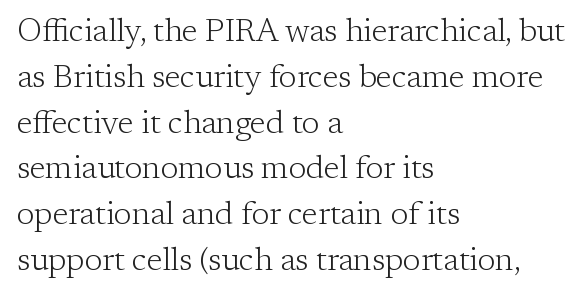
Check where the strokes stop: tiny serifs finish them off. The face looks like a standard text weight, possibly lighter. When letters stand straight like this, we call the style roman or upright. The paragraph shown leans on its left margin. Has an underline been added? It has not. This rendering leaves character spacing at its baseline value.
